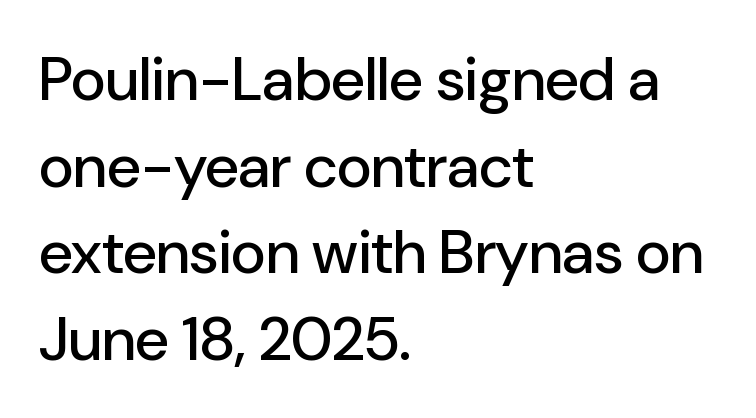
Q: Is the text italic (slanted)? A: No, it is upright.
Q: Is the typeface a serif or a sans-serif typeface? A: Sans-serif.
Q: Is the text underlined? A: No.
Q: How is the paragraph aligned? A: Left-aligned.
Q: Is the spacing between letters normal or unusually wide? A: Normal.
Q: Is the spacing between lines tight, normal or loose? A: Normal.
Q: Width (condensed, normal, or wide)? A: Normal.
Q: Stroke contrast? A: Low.
Q: x-height? A: Medium.
Q: Monospaced? A: No.
